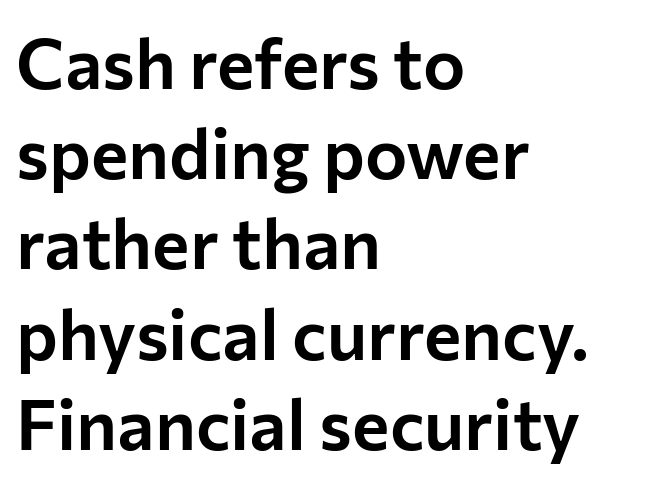
{"serif": "no", "italic": "no", "width": "normal", "stroke_contrast": "low", "x_height": "medium", "monospaced": "no", "underline": "no", "align": "left", "line_spacing": "normal", "line_spacing_ratio": 1.27, "letter_spacing": "normal", "letter_spacing_em": 0.0, "glyph_px": 71}
